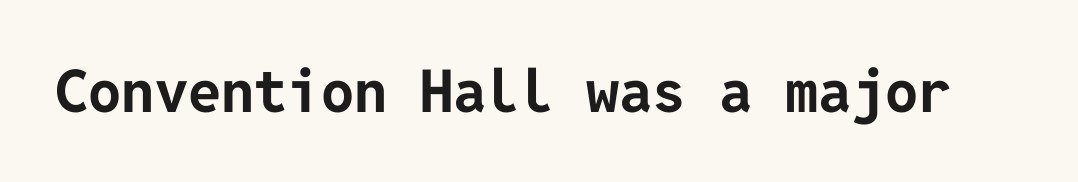
{"serif": "no", "italic": "no", "bold": "yes", "weight": "bold", "width": "normal", "stroke_contrast": "low", "x_height": "medium", "underline": "no", "letter_spacing": "normal", "letter_spacing_em": 0.0, "glyph_px": 59}
